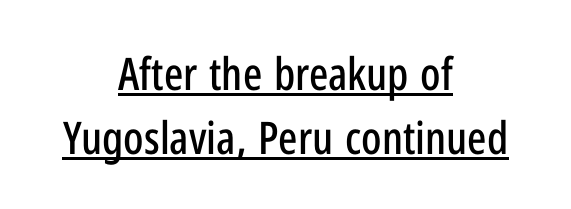
Q: Is the text italic (slanted)? A: No, it is upright.
Q: Is the typeface a serif or a sans-serif typeface? A: Sans-serif.
Q: Is the text underlined? A: Yes.
Q: How is the paragraph aligned? A: Centered.
Q: Is the spacing between letters normal or unusually wide? A: Normal.
Q: Is the spacing between lines tight, normal or loose? A: Normal.
Q: Width (condensed, normal, or wide)? A: Condensed.
Q: Stroke contrast? A: Low.
Q: x-height? A: Medium.
Q: Monospaced? A: No.
